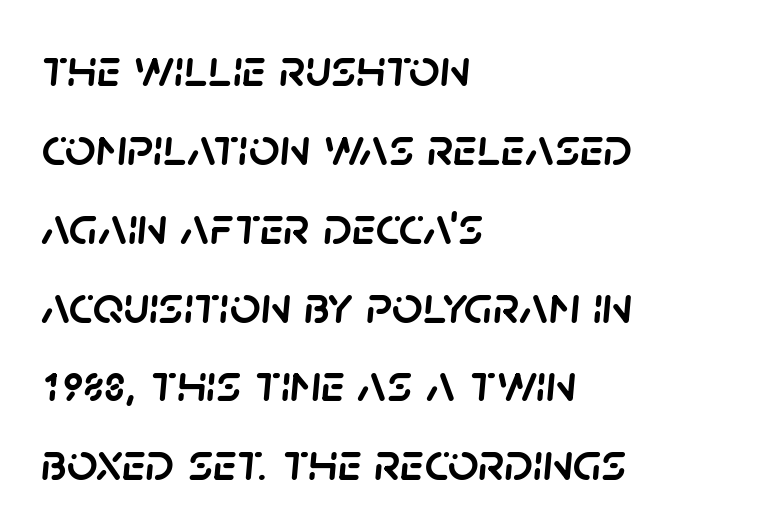
Q: Is the text italic (slanted)? A: Yes, it leans right by about 5 degrees.
Q: Is the text underlined? A: No.
Q: How is the paragraph aligned? A: Left-aligned.
Q: Is the spacing between letters normal or unusually wide? A: Normal.
Q: Is the spacing between lines tight, normal or loose? A: Normal.
Q: Width (condensed, normal, or wide)? A: Normal.
Q: Stroke contrast? A: Low.
Q: x-height? A: Large.
Q: Monospaced? A: No.
